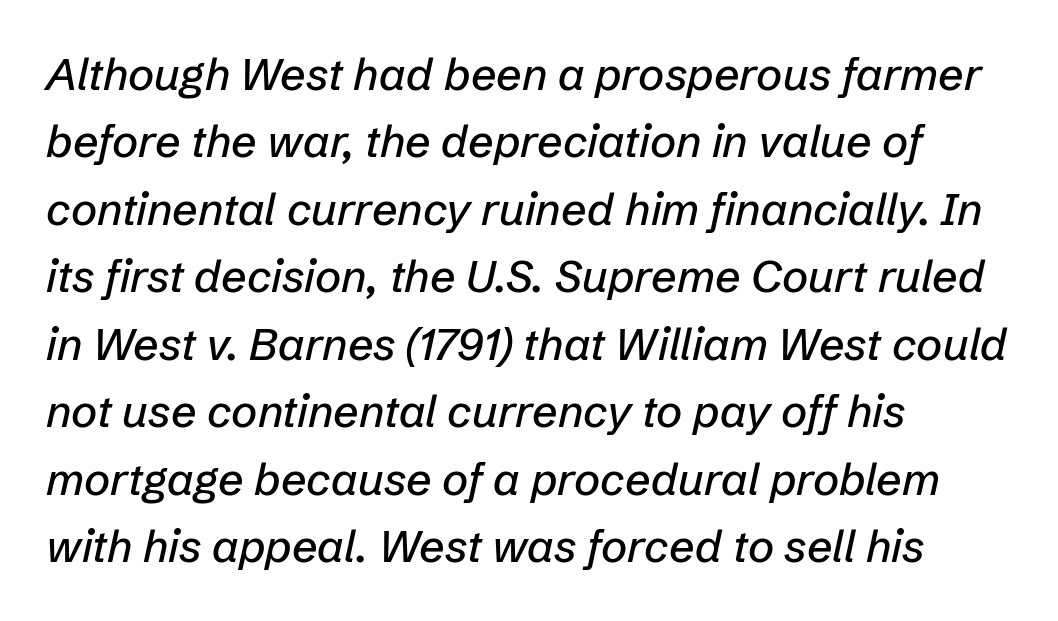
Q: Is the text italic (slanted)? A: Yes, it leans right by about 12 degrees.
Q: Is the text underlined? A: No.
Q: How is the paragraph aligned? A: Left-aligned.
Q: Is the spacing between letters normal or unusually wide? A: Normal.
Q: Is the spacing between lines tight, normal or loose? A: Normal.
Q: Width (condensed, normal, or wide)? A: Normal.
Q: Stroke contrast? A: Low.
Q: x-height? A: Medium.
Q: Monospaced? A: No.
